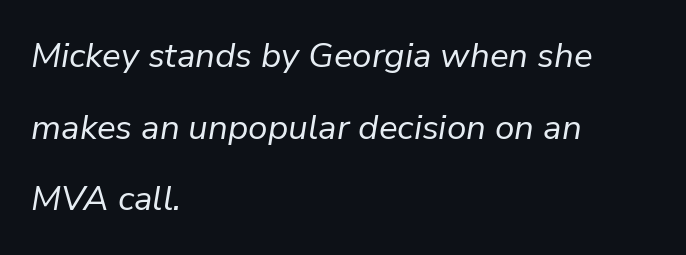
{"italic": "yes", "lean": "right", "slant_degrees": 9, "bold": "no", "weight": "regular", "width": "normal", "stroke_contrast": "low", "x_height": "medium", "monospaced": "no", "underline": "no", "align": "left", "line_spacing": "loose", "line_spacing_ratio": 2.05, "letter_spacing": "normal", "letter_spacing_em": 0.0, "glyph_px": 35}
